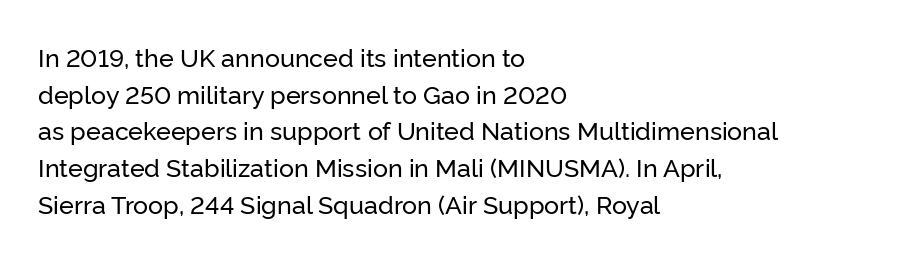
Q: Is the text italic (slanted)? A: No, it is upright.
Q: Is the text underlined? A: No.
Q: How is the paragraph aligned? A: Left-aligned.
Q: Is the spacing between letters normal or unusually wide? A: Normal.
Q: Is the spacing between lines tight, normal or loose? A: Normal.
